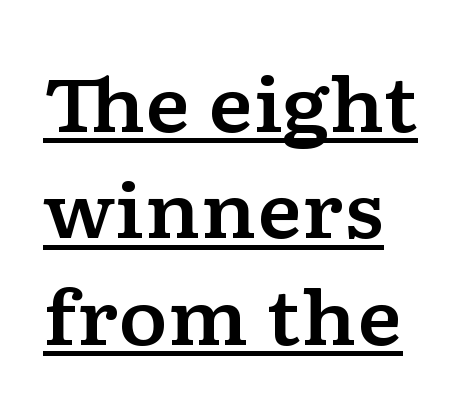
Q: Is the text italic (slanted)? A: No, it is upright.
Q: Is the typeface a serif or a sans-serif typeface? A: Serif.
Q: Is the text underlined? A: Yes.
Q: Is the spacing between letters normal or unusually wide? A: Normal.
Q: Is the spacing between lines tight, normal or loose? A: Normal.
Q: Width (condensed, normal, or wide)? A: Wide.
Q: Stroke contrast? A: Low.
Q: x-height? A: Medium.
Q: Monospaced? A: No.
